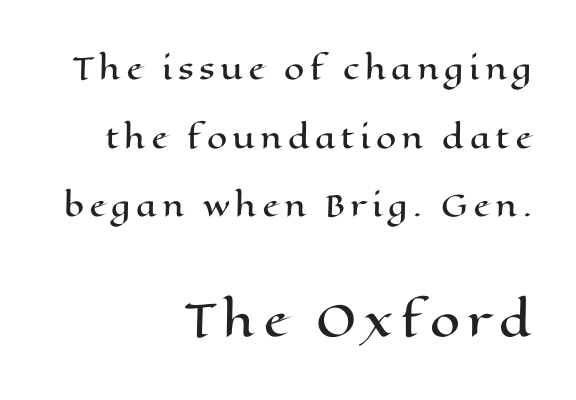
Q: Is the text italic (slanted)? A: No, it is upright.
Q: Is the text underlined? A: No.
Q: How is the paragraph aligned? A: Right-aligned.
Q: Is the spacing between lines tight, normal or loose? A: Loose.
Q: Which block of text is set in a larger size, the first (top) or the second (bottom)? A: The second (bottom) one.
Q: Width (condensed, normal, or wide)? A: Wide.
Q: Stroke contrast? A: High.
Q: x-height? A: Medium.
Q: Monospaced? A: No.
